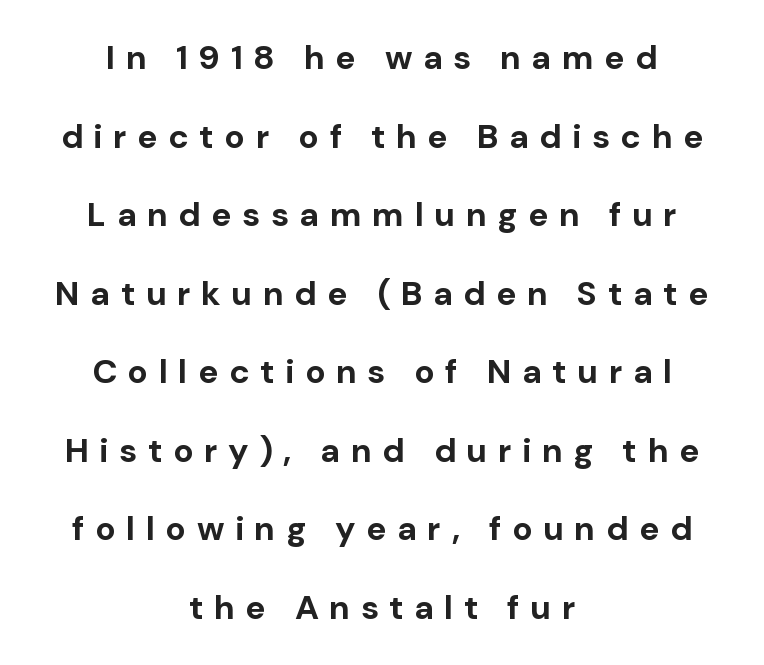
{"serif": "no", "italic": "no", "bold": "yes", "weight": "bold", "width": "normal", "stroke_contrast": "low", "x_height": "medium", "monospaced": "no", "underline": "no", "align": "center", "line_spacing": "loose", "line_spacing_ratio": 2.31, "letter_spacing": "wide", "letter_spacing_em": 0.31, "glyph_px": 34}
